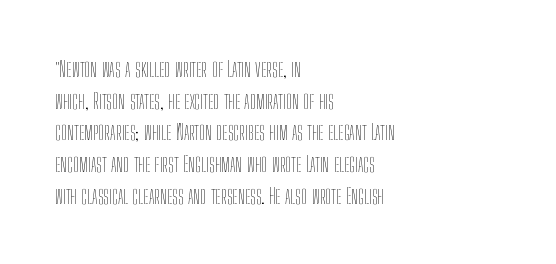
The image shows 22 px text type, upright; set left-aligned, normal line spacing (1.44x), normal letter spacing, not underlined.
